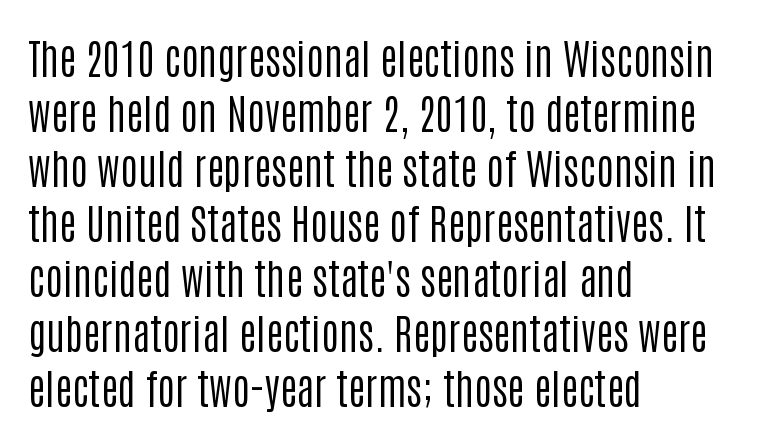
The image shows 42 px regular-weight, condensed sans-serif type, upright; set left-aligned, normal line spacing (1.31x), normal letter spacing, not underlined; low stroke contrast and a large x-height.
